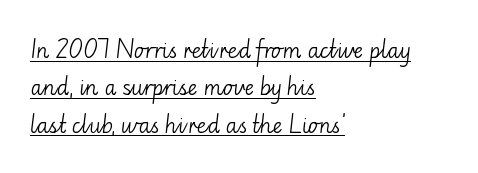
{"bold": "no", "underline": "yes", "align": "left", "line_spacing_ratio": 1.78, "letter_spacing": "normal", "letter_spacing_em": 0.0, "glyph_px": 21}
